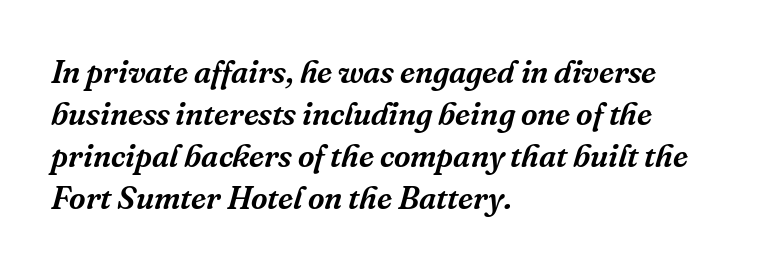
The image shows 32 px serif type, italic (leaning right); set left-aligned, normal line spacing (1.31x), normal letter spacing, not underlined; medium stroke contrast and a medium x-height.
